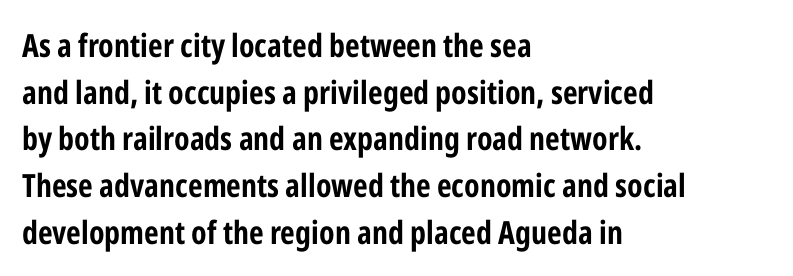
{"serif": "no", "italic": "no", "bold": "yes", "weight": "bold", "width": "condensed", "stroke_contrast": "low", "x_height": "medium", "monospaced": "no", "underline": "no", "align": "left", "line_spacing": "normal", "line_spacing_ratio": 1.46, "letter_spacing": "normal", "letter_spacing_em": 0.0, "glyph_px": 32}
